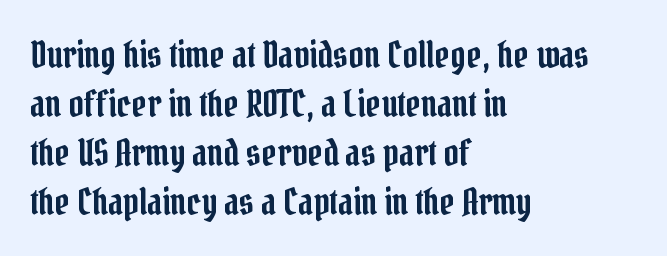
Q: Is the text italic (slanted)? A: No, it is upright.
Q: Is the typeface a serif or a sans-serif typeface? A: Serif.
Q: Is the text underlined? A: No.
Q: How is the paragraph aligned? A: Left-aligned.
Q: Is the spacing between letters normal or unusually wide? A: Normal.
Q: Is the spacing between lines tight, normal or loose? A: Normal.
Q: Width (condensed, normal, or wide)? A: Condensed.
Q: Stroke contrast? A: Low.
Q: x-height? A: Medium.
Q: Monospaced? A: No.
